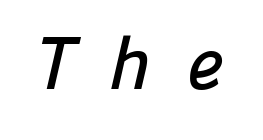
Q: Is the typeface a serif or a sans-serif typeface? A: Sans-serif.
Q: Is the text underlined? A: No.
Q: Is the spacing between letters normal or unusually wide? A: Unusually wide.
Q: Width (condensed, normal, or wide)? A: Normal.
Q: Stroke contrast? A: Low.
Q: x-height? A: Medium.
Q: Monospaced? A: No.
